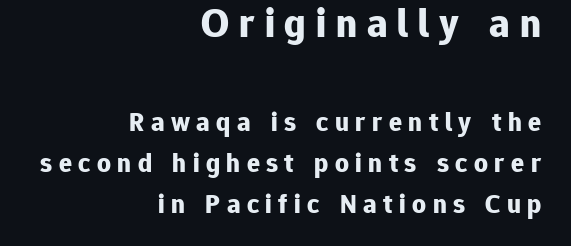
{"serif": "no", "italic": "no", "bold": "yes", "weight": "bold", "width": "normal", "stroke_contrast": "low", "x_height": "medium", "monospaced": "no", "underline": "no", "align": "right", "line_spacing": "normal", "line_spacing_ratio": 1.53, "letter_spacing": "wide", "letter_spacing_em": 0.24, "larger_block": "first", "size_ratio": 1.52, "glyph_px": 41}
